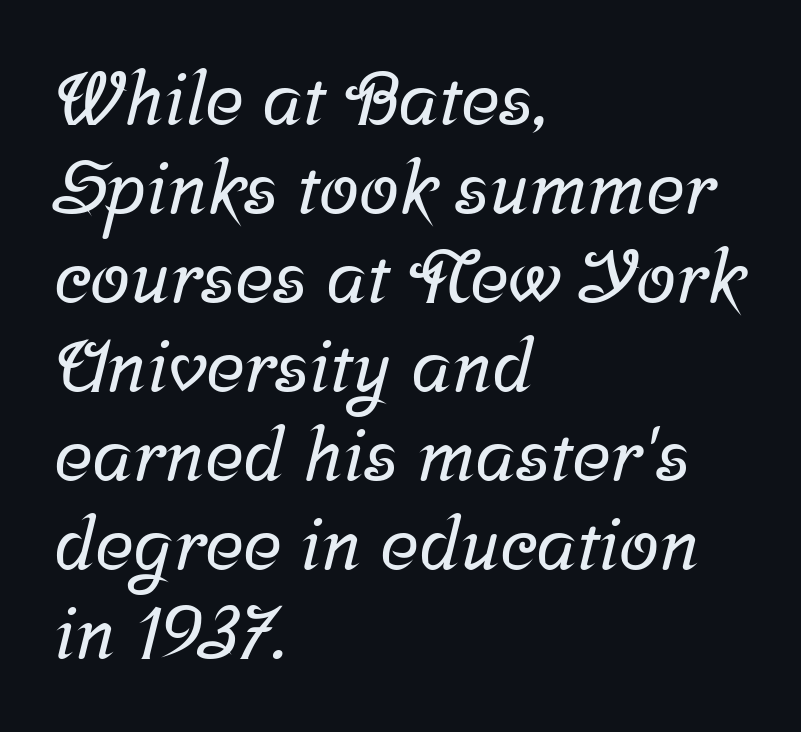
{"width": "normal", "stroke_contrast": "low", "x_height": "medium", "monospaced": "no", "underline": "no", "align": "left", "line_spacing_ratio": 1.22, "letter_spacing": "normal", "letter_spacing_em": 0.0, "glyph_px": 73}
